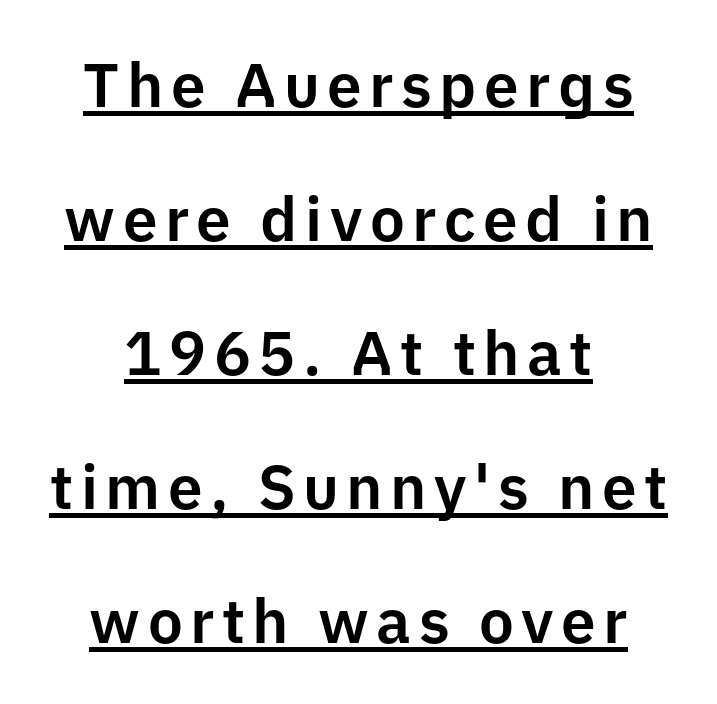
The image shows 62 px sans-serif type, upright; set centered, loose line spacing (2.16x), underlined; low stroke contrast and a medium x-height.
